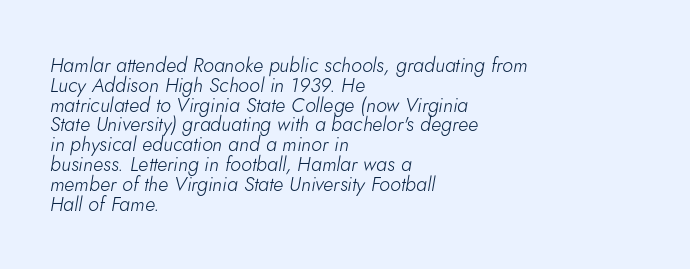
Caption: multi-line text, flush left, ragged right. Each word holds together tightly as a unit, with standard inter-letter gaps. The rendering applies a slant to the glyphs. A bare baseline throughout the passage. Stems here are at most as thick as an everyday book face. You could barely slide anything between these rows.
